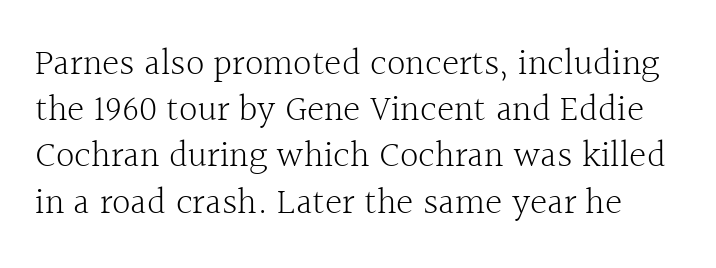
Q: Is the text bold? A: No.
Q: Is the text italic (slanted)? A: No, it is upright.
Q: Is the typeface a serif or a sans-serif typeface? A: Serif.
Q: Is the text underlined? A: No.
Q: Is the spacing between letters normal or unusually wide? A: Normal.
Q: Is the spacing between lines tight, normal or loose? A: Normal.
Q: Width (condensed, normal, or wide)? A: Normal.
Q: x-height? A: Medium.
Q: Monospaced? A: No.
